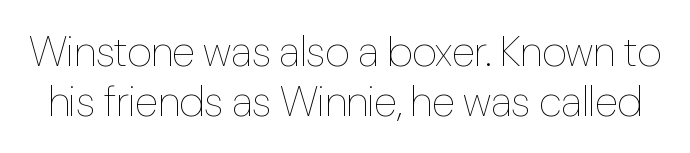
Q: Is the text bold? A: No.
Q: Is the text italic (slanted)? A: No, it is upright.
Q: Is the text underlined? A: No.
Q: Is the spacing between letters normal or unusually wide? A: Normal.
Q: Width (condensed, normal, or wide)? A: Condensed.
Q: Stroke contrast? A: Low.
Q: x-height? A: Medium.
Q: Monospaced? A: No.
